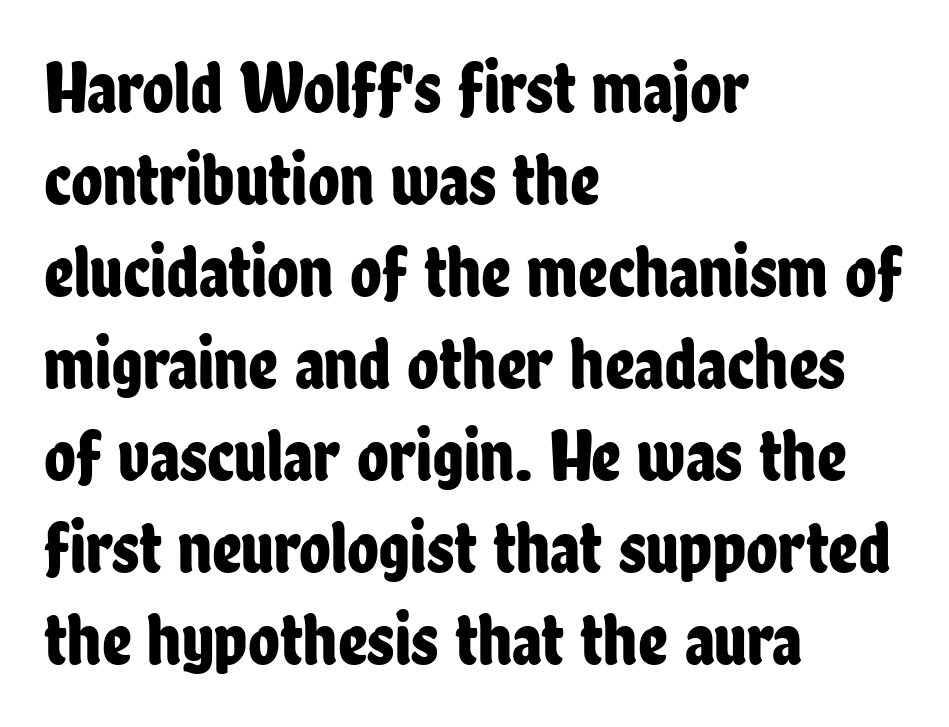
{"serif": "no", "italic": "no", "width": "condensed", "stroke_contrast": "low", "x_height": "medium", "monospaced": "no", "underline": "no", "align": "left", "line_spacing": "normal", "line_spacing_ratio": 1.26, "letter_spacing": "normal", "letter_spacing_em": 0.0, "glyph_px": 73}
